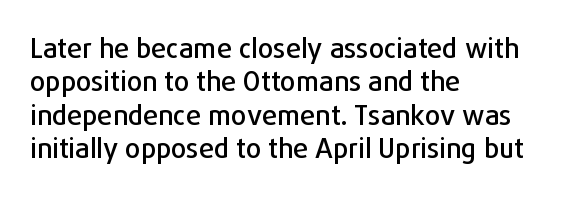
The image shows 27 px text type, upright; set left-aligned, line spacing 1.24x, normal letter spacing, not underlined.
